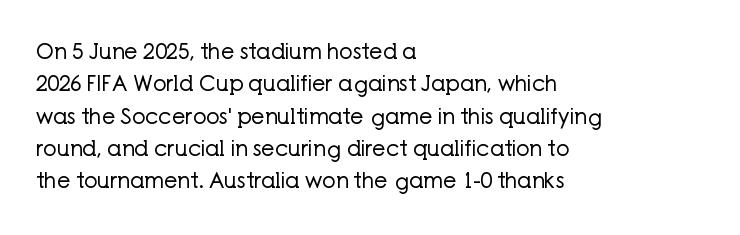
{"italic": "no", "bold": "no", "underline": "no", "align": "left", "line_spacing": "normal", "line_spacing_ratio": 1.54, "letter_spacing": "normal", "letter_spacing_em": 0.0, "glyph_px": 21}
